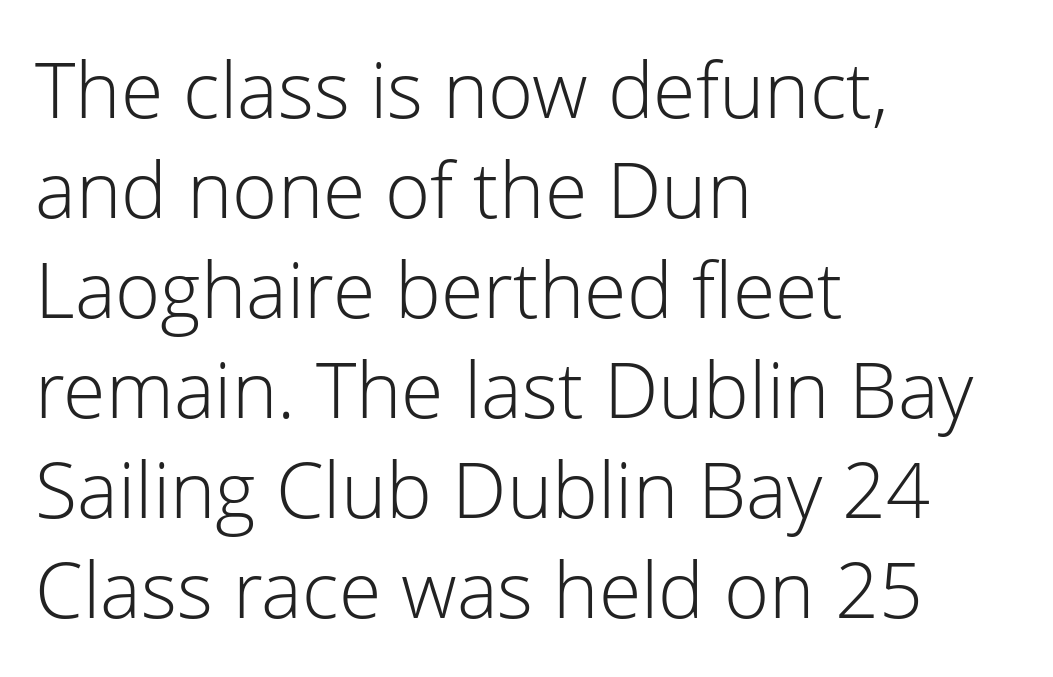
Q: Is the text bold? A: No.
Q: Is the text italic (slanted)? A: No, it is upright.
Q: Is the typeface a serif or a sans-serif typeface? A: Sans-serif.
Q: Is the text underlined? A: No.
Q: How is the paragraph aligned? A: Left-aligned.
Q: Is the spacing between letters normal or unusually wide? A: Normal.
Q: Is the spacing between lines tight, normal or loose? A: Normal.
Q: Width (condensed, normal, or wide)? A: Normal.
Q: Stroke contrast? A: Low.
Q: x-height? A: Medium.
Q: Monospaced? A: No.
